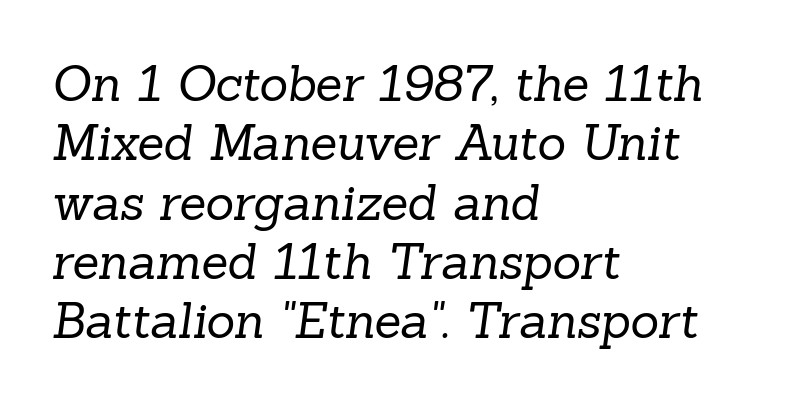
The image shows 49 px regular-weight serif type; set left-aligned, line spacing 1.21x, normal letter spacing, not underlined; low stroke contrast and a medium x-height.
